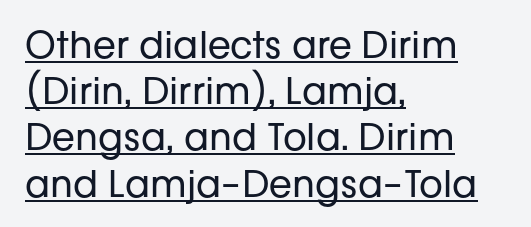
The image shows 37 px regular-weight sans-serif type, upright; set left-aligned, normal line spacing (1.25x), normal letter spacing, underlined; low stroke contrast and a medium x-height.
